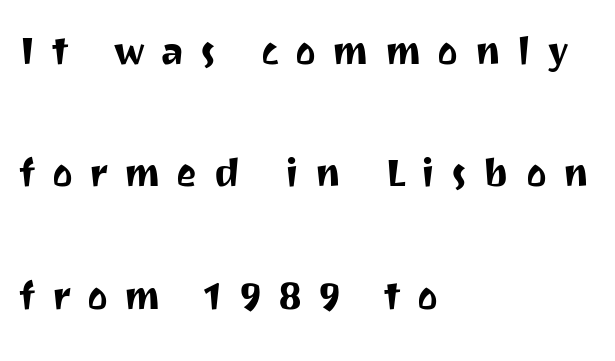
Q: Is the text italic (slanted)? A: No, it is upright.
Q: Is the typeface a serif or a sans-serif typeface? A: Sans-serif.
Q: Is the text underlined? A: No.
Q: How is the paragraph aligned? A: Left-aligned.
Q: Is the spacing between letters normal or unusually wide? A: Unusually wide.
Q: Is the spacing between lines tight, normal or loose? A: Loose.
Q: Width (condensed, normal, or wide)? A: Normal.
Q: Stroke contrast? A: Medium.
Q: x-height? A: Medium.
Q: Monospaced? A: No.
